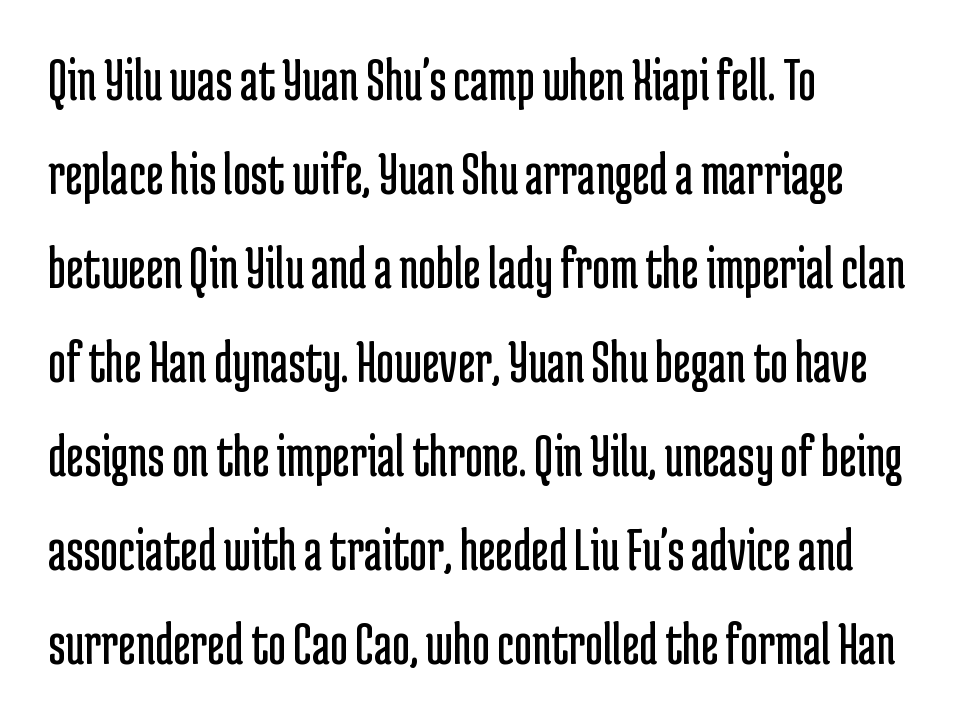
The image shows 61 px regular-weight, condensed sans-serif type, upright; set left-aligned, normal line spacing (1.54x), normal letter spacing, not underlined; low stroke contrast and a medium x-height.
